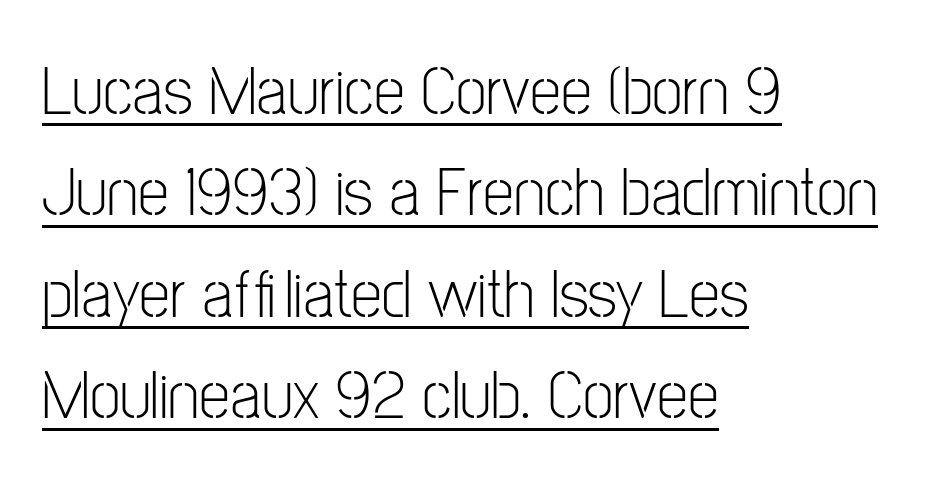
The image shows 70 px light, condensed sans-serif type, upright; set left-aligned, normal line spacing (1.45x), normal letter spacing, underlined; low stroke contrast and a medium x-height.
